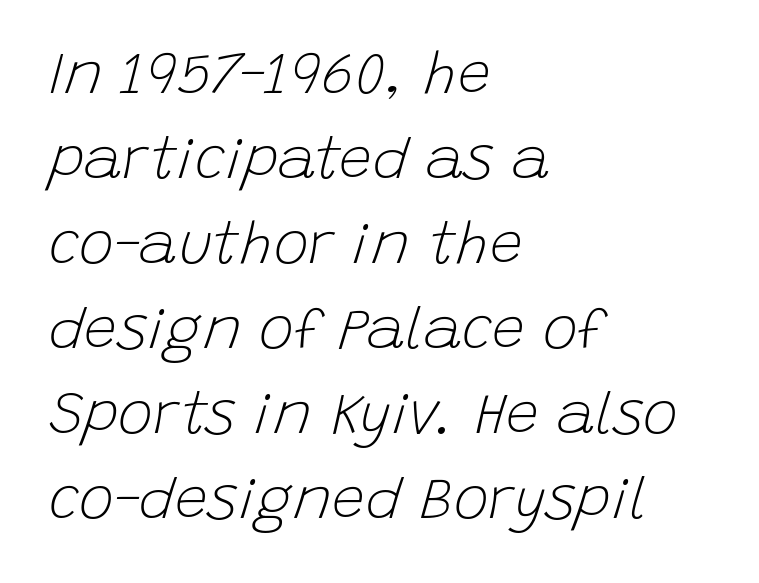
The image shows 59 px light type, italic (leaning right); set left-aligned, normal line spacing (1.44x), normal letter spacing, not underlined; low stroke contrast and a large x-height.
